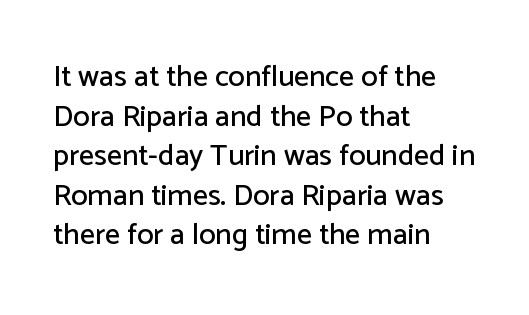
The face used here is proportionally spaced, like ordinary book or web type. A typesetter would mark this as roman, not italic. Grotesque or geometric, the face here clearly has no serifs. Inter-character spacing is left at the font's built-in metrics.
